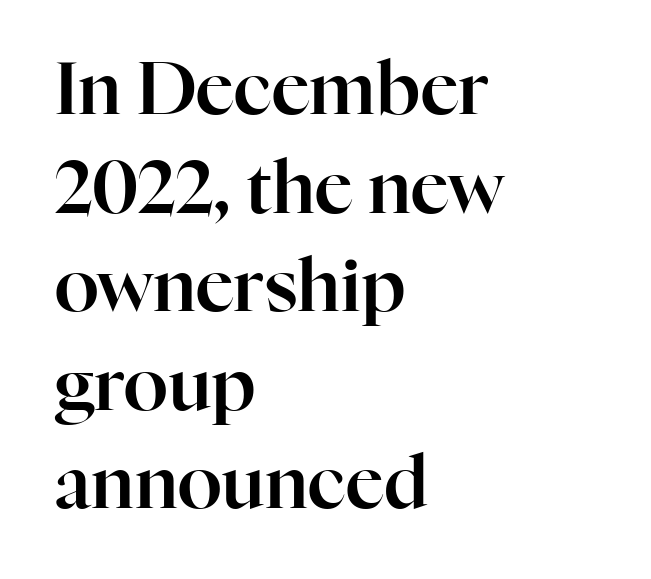
Rule under the text: the space is simply empty. The passage is arranged the way most books set body copy — flush left. Nobody touched the tracking dial on this one. Leading matches the norm, producing a regular column. Character widths vary here, with narrow letters taking less room than wide ones.
